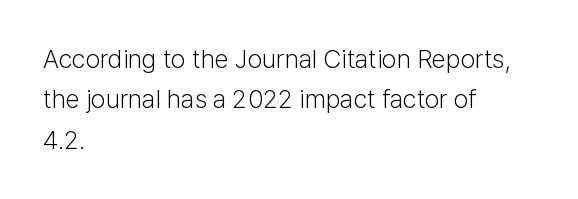
{"italic": "no", "bold": "no", "underline": "no", "align": "left", "line_spacing": "normal", "line_spacing_ratio": 1.55, "letter_spacing": "normal", "letter_spacing_em": 0.0, "glyph_px": 26}
